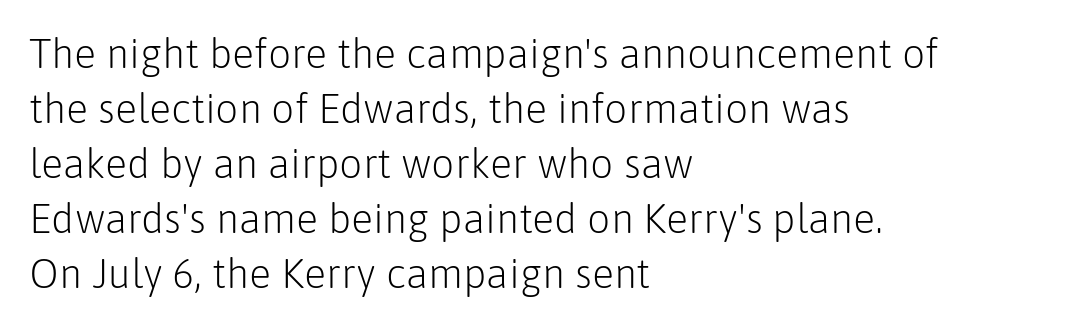
The image shows 41 px light sans-serif type, upright; set left-aligned, normal line spacing (1.34x), normal letter spacing, not underlined; low stroke contrast and a medium x-height.
